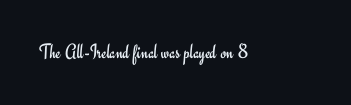
{"bold": "no", "underline": "no", "letter_spacing": "normal", "letter_spacing_em": 0.0, "glyph_px": 21}
